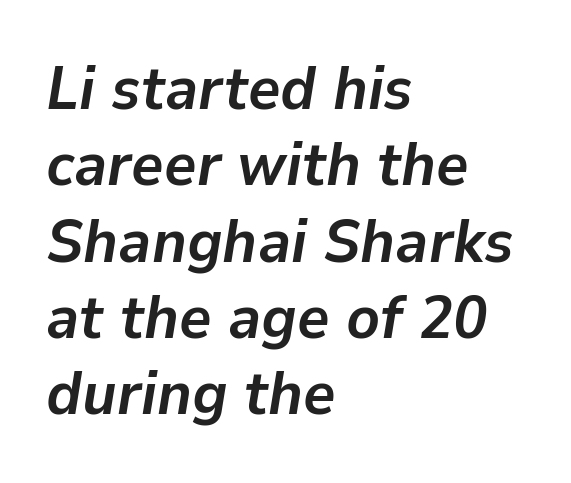
The passage is arranged the way most books set body copy — flush left. Glance below the letters and you will spot only blank space. You can tell it's italic because the verticals aren't actually vertical. Bold? Absolutely — the strokes are thick and heavy. Between one letter and the next there's only the usual sliver of space.
